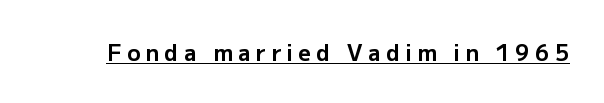
Is there any slant? The stems are plumb. These words are printed bold, with thick strokes throughout. In terms of letterspacing, this is a distinctly airy, spread setting. Decoration check: the copy is underlined.
